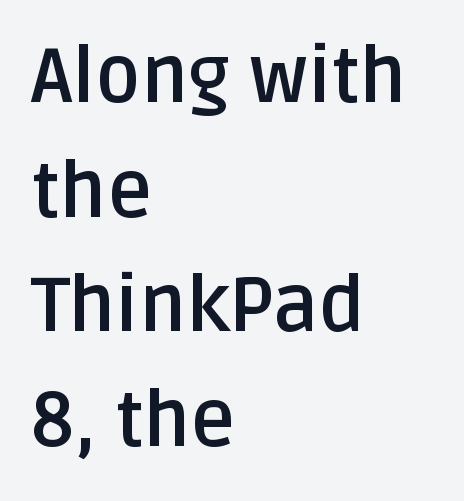
{"serif": "no", "italic": "no", "bold": "yes", "weight": "semibold", "width": "normal", "stroke_contrast": "low", "x_height": "large", "monospaced": "no", "underline": "no", "align": "left", "line_spacing": "normal", "line_spacing_ratio": 1.49, "letter_spacing": "normal", "letter_spacing_em": 0.0, "glyph_px": 77}
